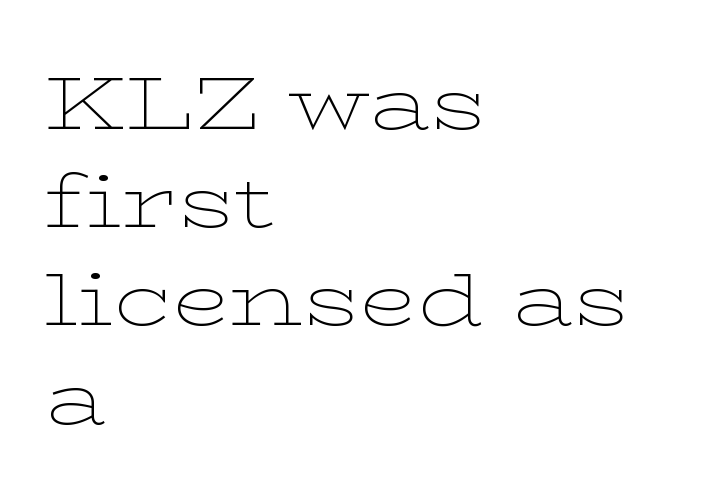
The image shows 75 px thin, wide serif type, upright; set left-aligned, normal line spacing (1.31x), normal letter spacing, not underlined; low stroke contrast and a medium x-height.
